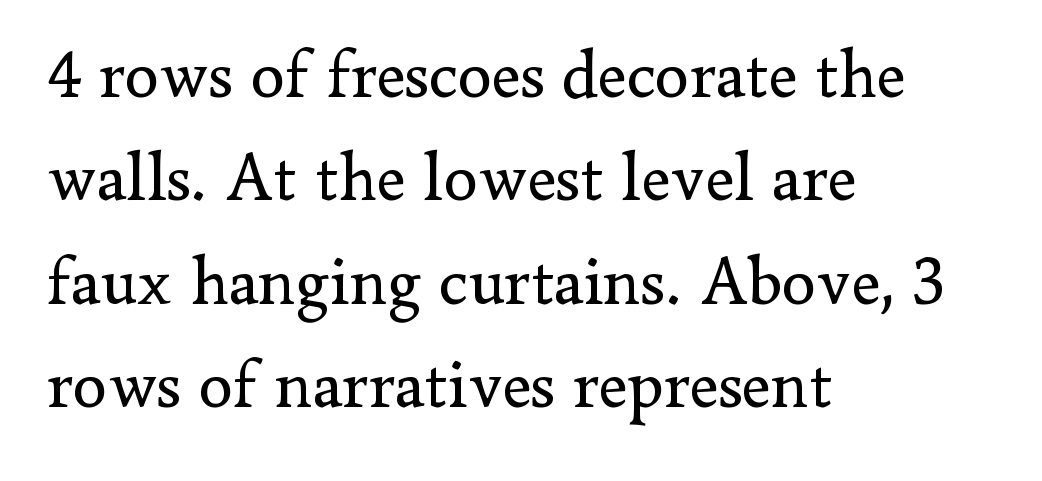
{"serif": "yes", "italic": "no", "bold": "no", "weight": "regular", "width": "normal", "stroke_contrast": "low", "x_height": "small", "monospaced": "no", "underline": "no", "align": "left", "line_spacing": "normal", "line_spacing_ratio": 1.5, "letter_spacing": "normal", "letter_spacing_em": 0.0, "glyph_px": 69}
